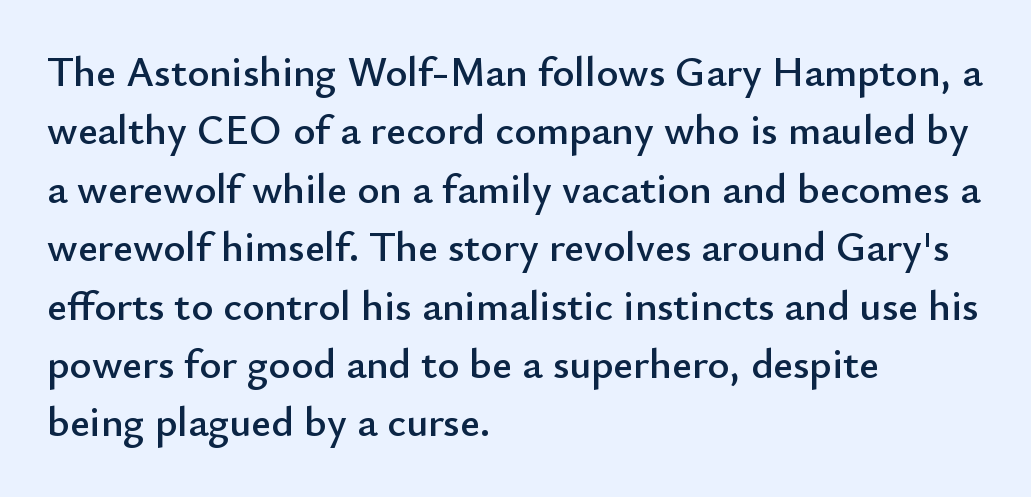
The image shows 42 px sans-serif type, upright; set left-aligned, normal line spacing (1.39x), normal letter spacing, not underlined; low stroke contrast and a small x-height.
